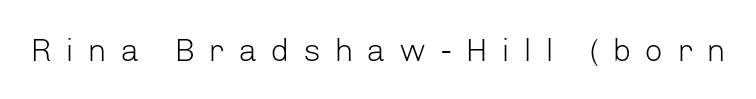
The lettering stays uniformly vertical, giving the passage a roman look. Think of a printed novel: that variable character pitch is what you see here. The passage shown is not bold in any degree. The typeface chosen for these lines omits serifs. Caption: expanded tracking, letters set apart. Decoration check: the copy has no underline.
